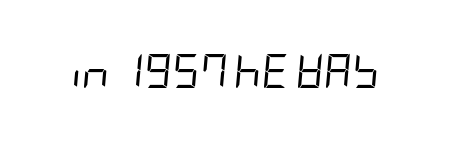
{"italic": "yes", "lean": "right", "slant_degrees": 5, "bold": "no", "weight": "regular", "width": "condensed", "stroke_contrast": "low", "x_height": "large", "underline": "no", "letter_spacing": "normal", "letter_spacing_em": 0.0, "glyph_px": 34}
